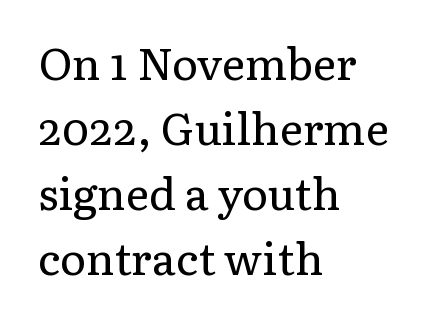
Q: Is the text bold? A: No.
Q: Is the text italic (slanted)? A: No, it is upright.
Q: Is the typeface a serif or a sans-serif typeface? A: Serif.
Q: Is the text underlined? A: No.
Q: How is the paragraph aligned? A: Left-aligned.
Q: Is the spacing between letters normal or unusually wide? A: Normal.
Q: Is the spacing between lines tight, normal or loose? A: Normal.
Q: Width (condensed, normal, or wide)? A: Normal.
Q: Stroke contrast? A: Low.
Q: x-height? A: Medium.
Q: Monospaced? A: No.
